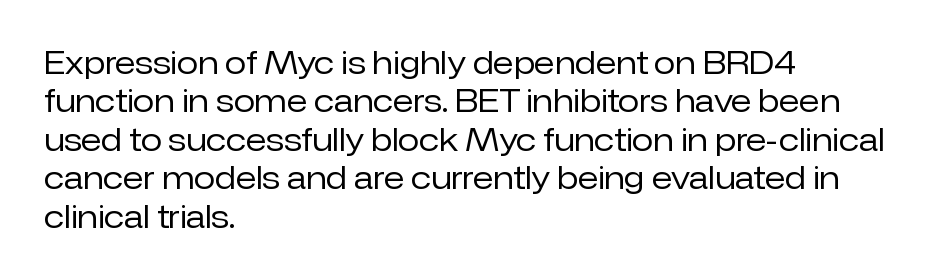
Q: Is the text bold? A: No.
Q: Is the text italic (slanted)? A: No, it is upright.
Q: Is the typeface a serif or a sans-serif typeface? A: Sans-serif.
Q: Is the text underlined? A: No.
Q: How is the paragraph aligned? A: Left-aligned.
Q: Is the spacing between letters normal or unusually wide? A: Normal.
Q: Width (condensed, normal, or wide)? A: Normal.
Q: Stroke contrast? A: Low.
Q: x-height? A: Medium.
Q: Monospaced? A: No.
